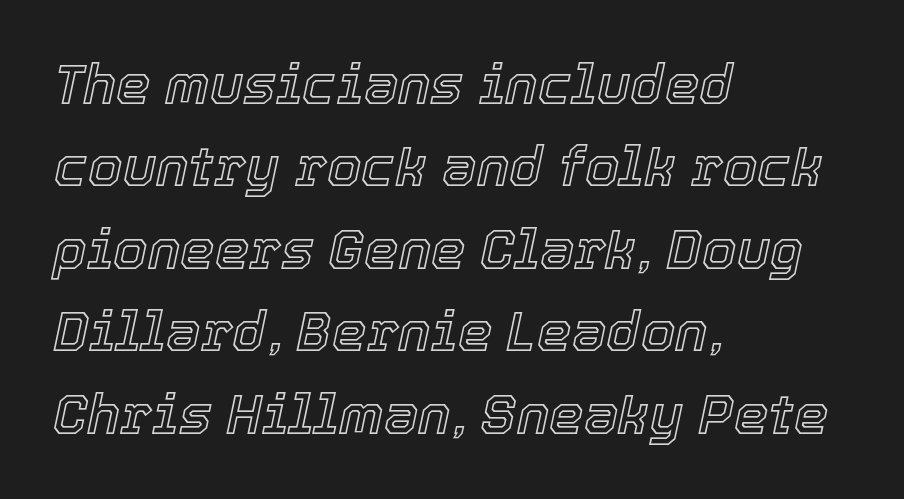
The passage is arranged the way most books set body copy — flush left. The passage shown stacks its lines at a standard gap. The letters are slanted; this is an italic face. There is no visible air inserted between adjacent glyphs. Character widths vary here, with narrow letters taking less room than wide ones.
